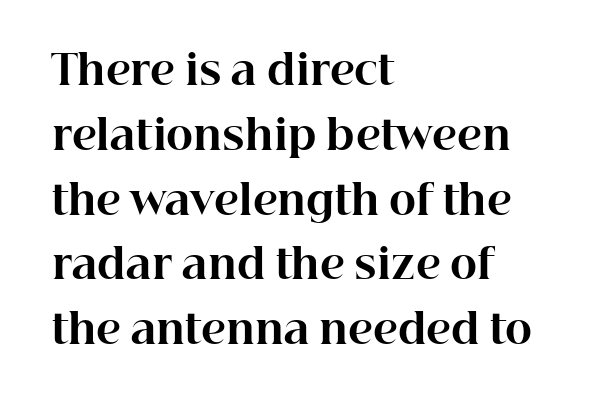
Q: Is the text bold? A: Yes.
Q: Is the text italic (slanted)? A: No, it is upright.
Q: Is the typeface a serif or a sans-serif typeface? A: Serif.
Q: Is the text underlined? A: No.
Q: How is the paragraph aligned? A: Left-aligned.
Q: Is the spacing between letters normal or unusually wide? A: Normal.
Q: Is the spacing between lines tight, normal or loose? A: Normal.
Q: Width (condensed, normal, or wide)? A: Normal.
Q: Stroke contrast? A: High.
Q: x-height? A: Medium.
Q: Monospaced? A: No.
